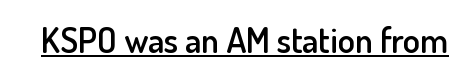
{"serif": "no", "italic": "no", "bold": "semi", "weight": "semibold", "width": "normal", "stroke_contrast": "low", "x_height": "small", "monospaced": "no", "underline": "yes", "letter_spacing": "normal", "letter_spacing_em": 0.0, "glyph_px": 35}
